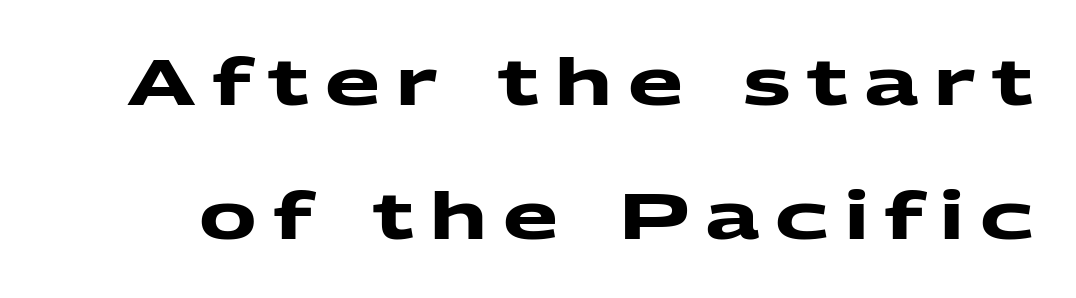
{"serif": "no", "bold": "yes", "weight": "heavy", "width": "wide", "stroke_contrast": "medium", "x_height": "medium", "monospaced": "no", "underline": "no", "line_spacing": "loose", "line_spacing_ratio": 2.1, "letter_spacing": "wide", "letter_spacing_em": 0.25, "glyph_px": 64}
